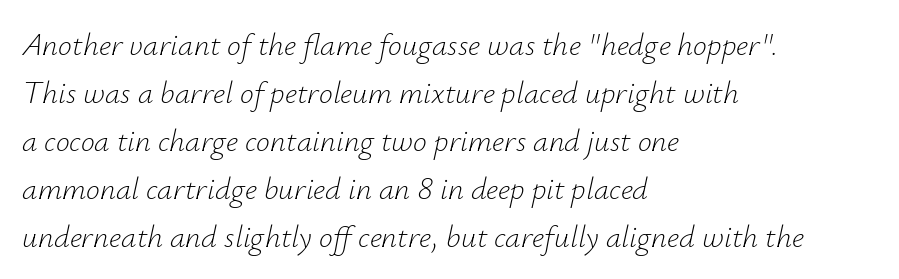
Q: Is the text bold? A: No.
Q: Is the text italic (slanted)? A: Yes, it leans right by about 12 degrees.
Q: Is the text underlined? A: No.
Q: How is the paragraph aligned? A: Left-aligned.
Q: Is the spacing between letters normal or unusually wide? A: Normal.
Q: Is the spacing between lines tight, normal or loose? A: Normal.
Q: Width (condensed, normal, or wide)? A: Normal.
Q: Stroke contrast? A: Low.
Q: x-height? A: Small.
Q: Monospaced? A: No.
